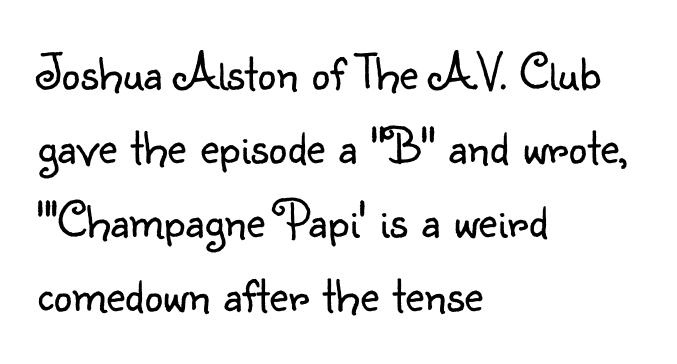
Teacher's note: observe the even left margin — that is flush-left alignment. The specimen omits any rule beneath the text block's lines. Unlike a traditional serif, this face leaves its strokes unadorned. Posture: straight, roman, zero tilt. The rendering uses natural spacing where letterforms have individual widths. The gaps between neighbouring characters are ordinary and unremarkable.
